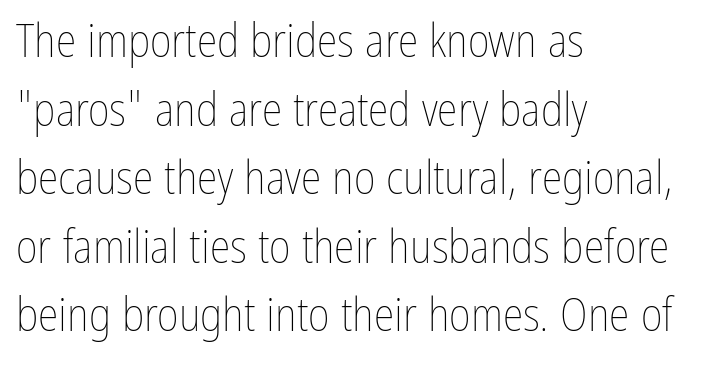
Q: Is the text bold? A: No.
Q: Is the text italic (slanted)? A: No, it is upright.
Q: Is the text underlined? A: No.
Q: How is the paragraph aligned? A: Left-aligned.
Q: Is the spacing between letters normal or unusually wide? A: Normal.
Q: Is the spacing between lines tight, normal or loose? A: Normal.
Q: Width (condensed, normal, or wide)? A: Condensed.
Q: Stroke contrast? A: Low.
Q: x-height? A: Medium.
Q: Monospaced? A: No.
